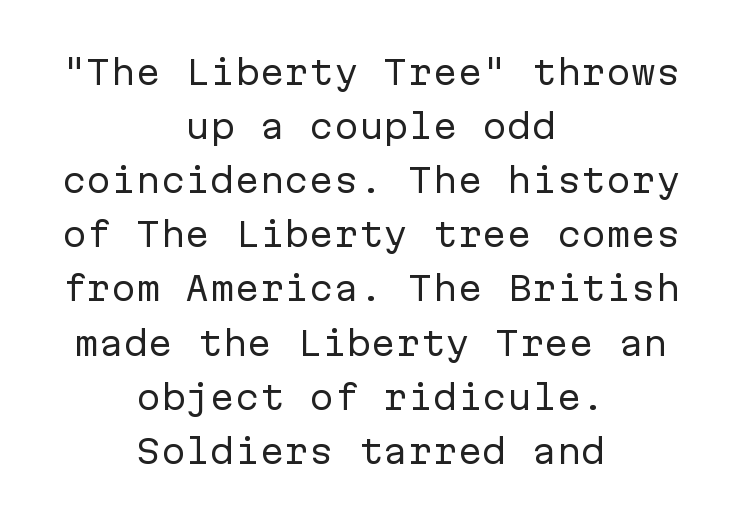
The passage shown is typed in a monospace face where columns stay perfectly aligned. Each row of text sits above clean, open space. What's the leading like? Ordinary, nothing unusual. There is no visible air inserted between adjacent glyphs. Teacher's note: observe the equal gaps on both sides — that is centered alignment. Posture: straight, roman, zero tilt.
